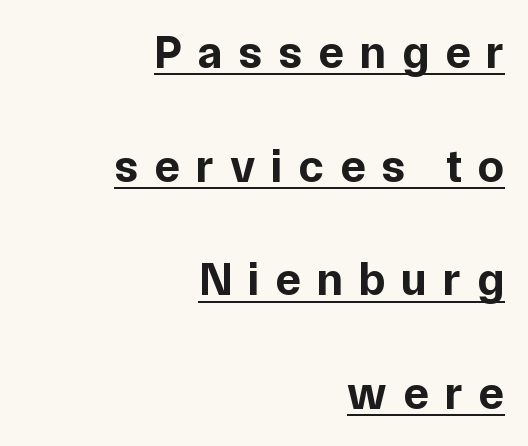
All the whitespace from short lines collects on the left. Glance below the letters and you will spot a drawn line. Does the weight exceed regular? Yes, all the way to bold. Substantial extra tracking has been applied to these lines.
